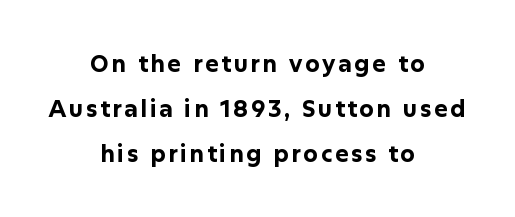
The image shows 23 px bold type, upright; set centered, loose line spacing (1.95x), not underlined.
